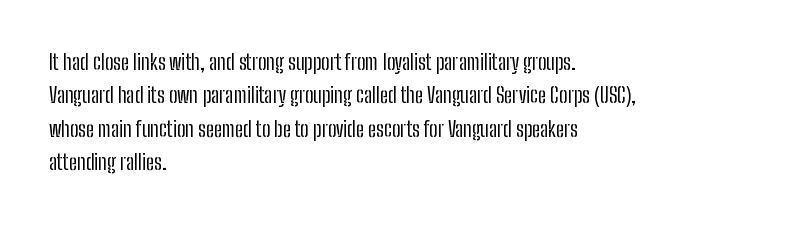
The image shows 21 px text type, upright; set left-aligned, normal line spacing (1.59x), normal letter spacing, not underlined.
